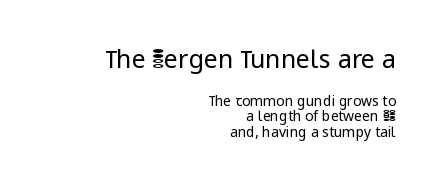
Letters have the restrained weight of plain body copy at most. You could barely slide anything between these rows. Posture: upright roman. Unmarked baselines from the first word to the last. Between these two stacked blocks, the higher one wins on size. In terms of letterspacing, this is plain default setting.
